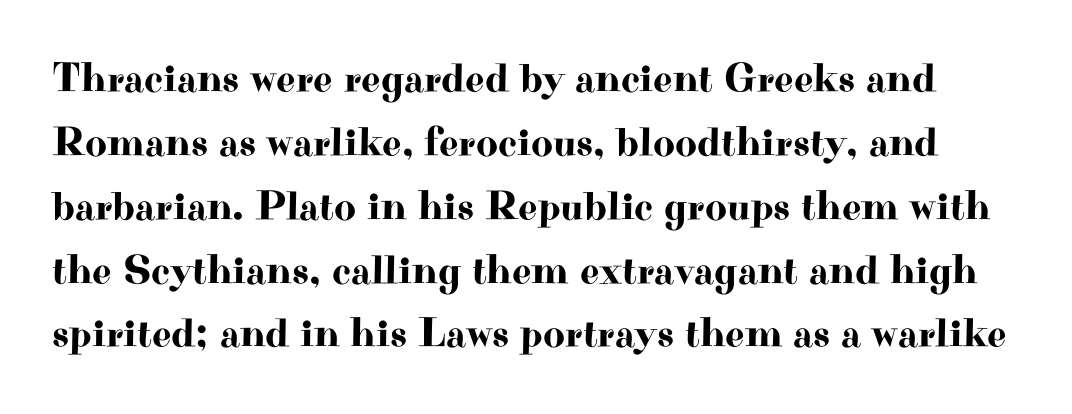
The image shows 42 px wide serif type, upright; set normal line spacing (1.52x), normal letter spacing, not underlined; high stroke contrast and a small x-height.
